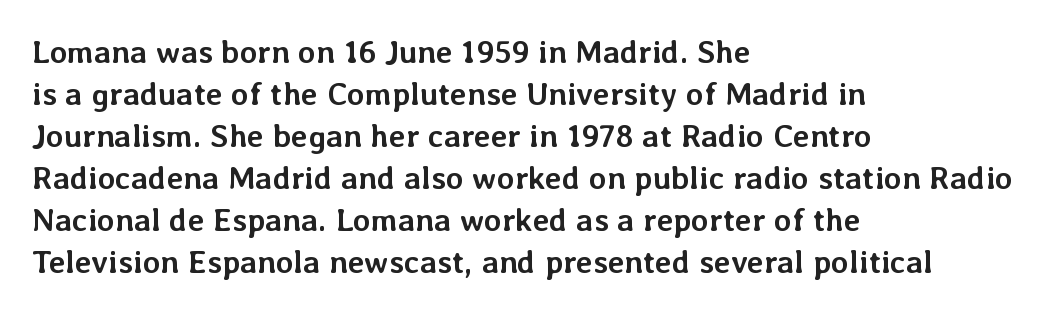
The image shows 32 px semibold type, upright; set left-aligned, normal line spacing (1.31x), normal letter spacing, not underlined; low stroke contrast and a medium x-height.
